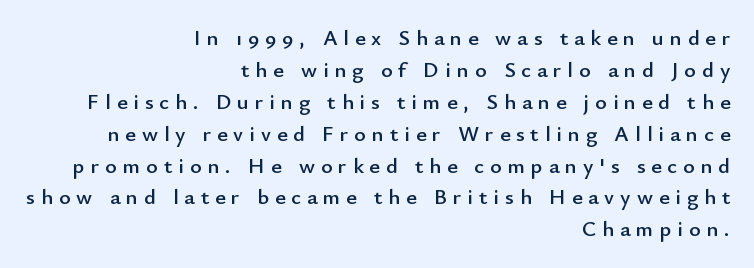
The image shows 22 px text type, upright; set right-aligned, normal line spacing (1.45x), unusually wide letter spacing (+0.27 em), not underlined.
